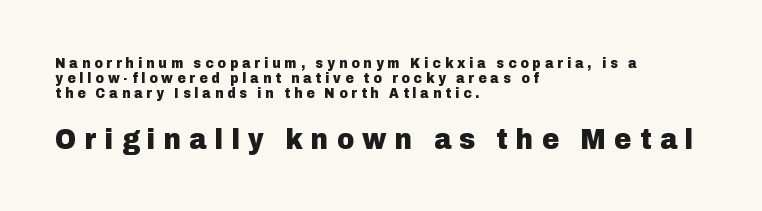
The lines in this sample share a left origin and differ only in where they stop. Glance below the letters and you will spot only blank space. Every stem runs plumb, perpendicular to the baseline. Letterform terminals end flat and unadorned throughout the passage. The line texture is sparse and dotted thanks to wide tracking.
